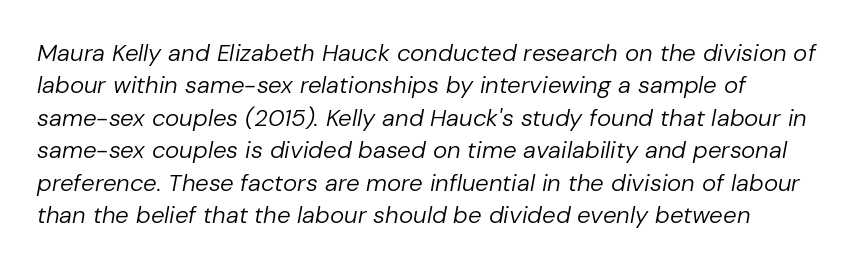
The passage shown has conventional tracking throughout. The vertical gap from one line to the next is medium. The axis of the letterforms is tilted away from vertical. Check under the words: just untouched page.
